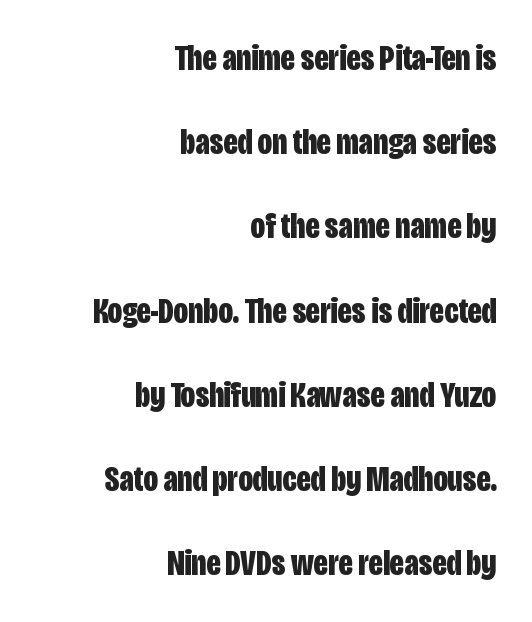
Casual observation: everything's shoved over to the right. The type sits square on the baseline with zero lean. The font is running at its bold setting. What stands out about the letter spacing? Nothing — it is the standard amount.
